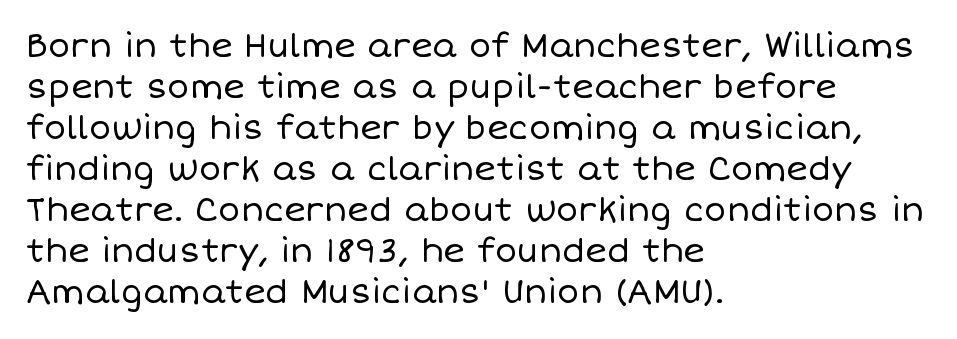
{"italic": "no", "bold": "no", "weight": "regular", "width": "normal", "stroke_contrast": "low", "x_height": "large", "monospaced": "no", "underline": "no", "align": "left", "line_spacing_ratio": 1.24, "letter_spacing": "normal", "letter_spacing_em": 0.0, "glyph_px": 33}
